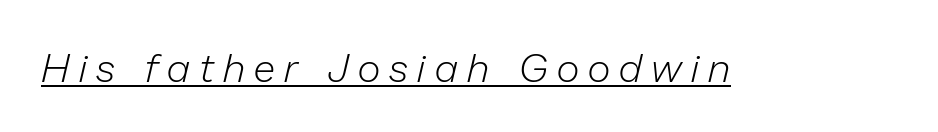
Q: Is the text bold? A: No.
Q: Is the text italic (slanted)? A: Yes, it leans right by about 13 degrees.
Q: Is the text underlined? A: Yes.
Q: Is the spacing between letters normal or unusually wide? A: Unusually wide.
Q: Width (condensed, normal, or wide)? A: Normal.
Q: Stroke contrast? A: Low.
Q: x-height? A: Medium.
Q: Monospaced? A: No.
